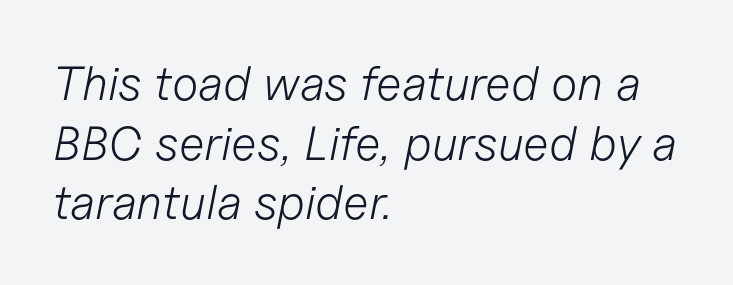
Q: Is the text bold? A: No.
Q: Is the text italic (slanted)? A: Yes, it leans right by about 11 degrees.
Q: Is the text underlined? A: No.
Q: How is the paragraph aligned? A: Left-aligned.
Q: Is the spacing between letters normal or unusually wide? A: Normal.
Q: Width (condensed, normal, or wide)? A: Normal.
Q: Stroke contrast? A: Low.
Q: x-height? A: Medium.
Q: Monospaced? A: No.
